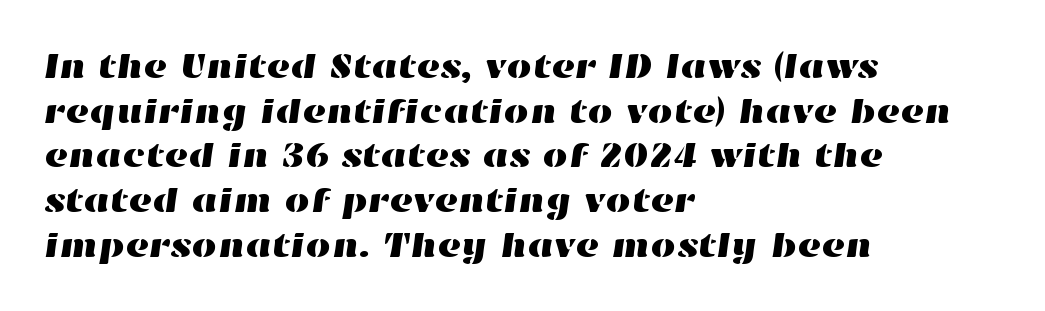
The image shows 36 px wide type; set left-aligned, line spacing 1.24x, normal letter spacing, not underlined; high stroke contrast and a medium x-height.
